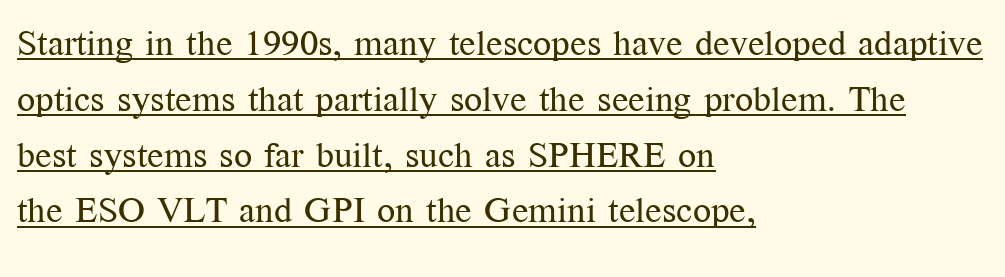
Q: Is the text bold? A: No.
Q: Is the text italic (slanted)? A: No, it is upright.
Q: Is the typeface a serif or a sans-serif typeface? A: Serif.
Q: Is the text underlined? A: Yes.
Q: How is the paragraph aligned? A: Left-aligned.
Q: Is the spacing between letters normal or unusually wide? A: Normal.
Q: Is the spacing between lines tight, normal or loose? A: Normal.
Q: Width (condensed, normal, or wide)? A: Normal.
Q: Stroke contrast? A: Medium.
Q: x-height? A: Medium.
Q: Monospaced? A: No.
